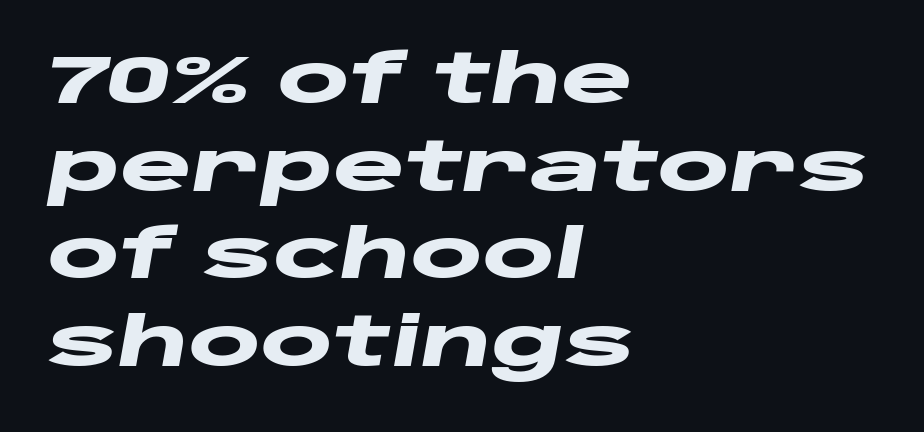
{"italic": "yes", "lean": "right", "slant_degrees": 10, "bold": "yes", "weight": "heavy", "width": "wide", "stroke_contrast": "low", "x_height": "large", "monospaced": "no", "underline": "no", "align": "left", "line_spacing": "normal", "line_spacing_ratio": 1.29, "letter_spacing": "normal", "letter_spacing_em": 0.0, "glyph_px": 68}
